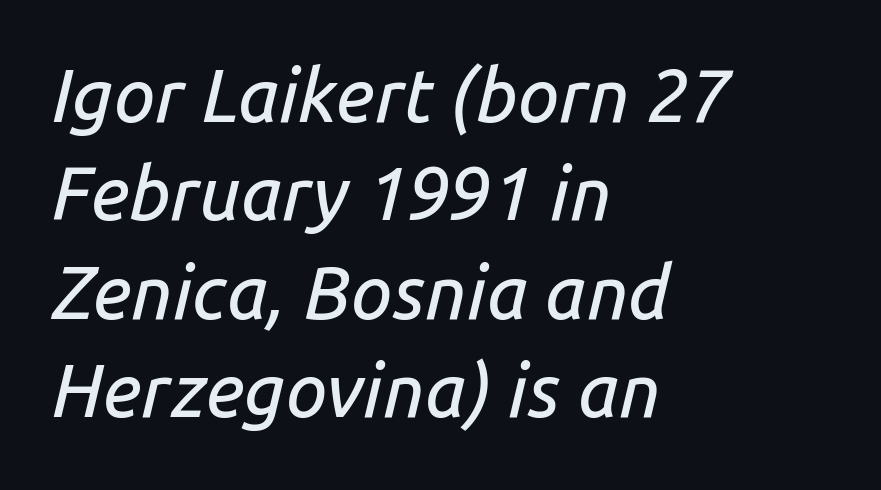
{"italic": "yes", "lean": "right", "slant_degrees": 14, "width": "normal", "stroke_contrast": "low", "x_height": "medium", "monospaced": "no", "underline": "no", "align": "left", "line_spacing": "normal", "line_spacing_ratio": 1.33, "letter_spacing": "normal", "letter_spacing_em": 0.0, "glyph_px": 74}
